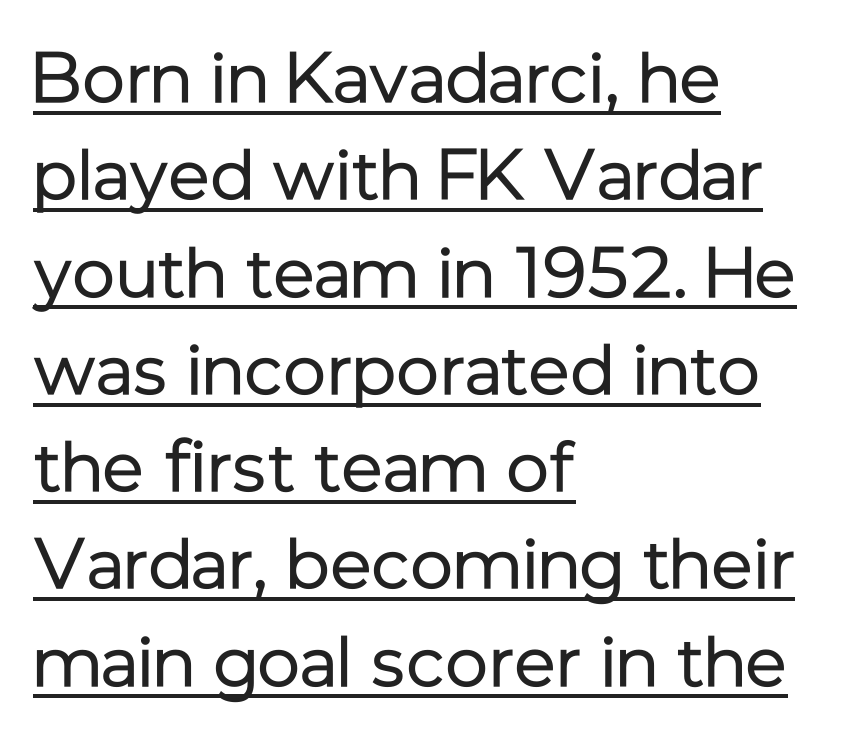
The image shows 71 px regular-weight sans-serif type, upright; set left-aligned, normal line spacing (1.37x), normal letter spacing, underlined; low stroke contrast and a medium x-height.
